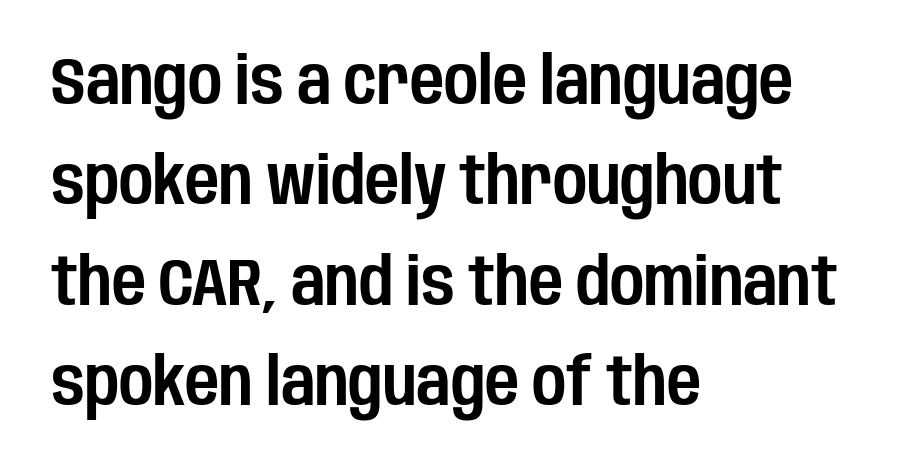
{"serif": "no", "italic": "no", "width": "condensed", "stroke_contrast": "low", "x_height": "large", "monospaced": "no", "underline": "no", "align": "left", "line_spacing": "normal", "line_spacing_ratio": 1.52, "letter_spacing": "normal", "letter_spacing_em": 0.0, "glyph_px": 66}
